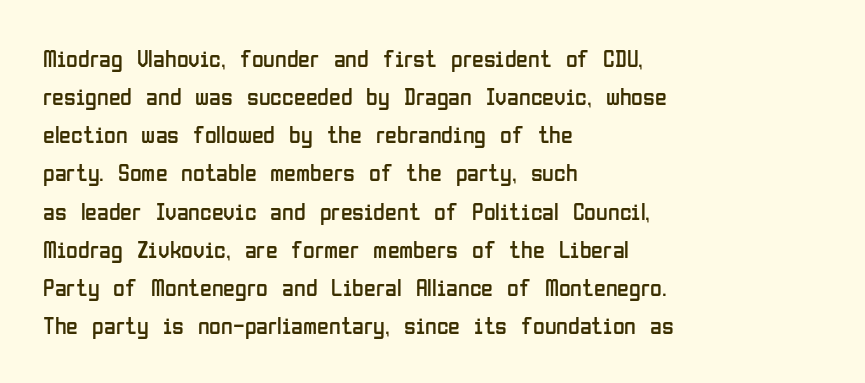
The image shows 24 px text type, upright; set left-aligned, normal line spacing (1.59x), normal letter spacing, not underlined.
